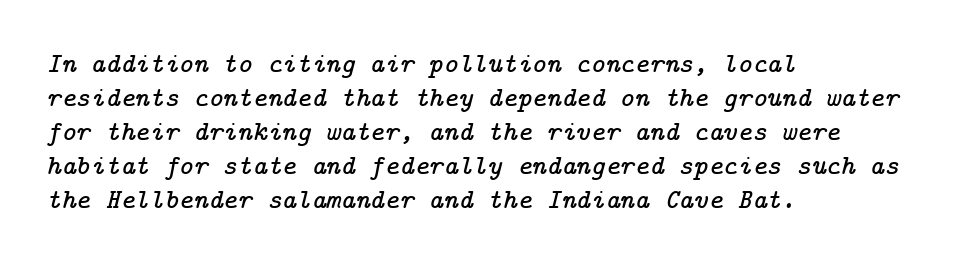
{"serif": "yes", "italic": "yes", "lean": "right", "slant_degrees": 14, "width": "normal", "stroke_contrast": "low", "x_height": "medium", "underline": "no", "align": "left", "line_spacing_ratio": 1.21, "letter_spacing": "normal", "letter_spacing_em": 0.0, "glyph_px": 28}
